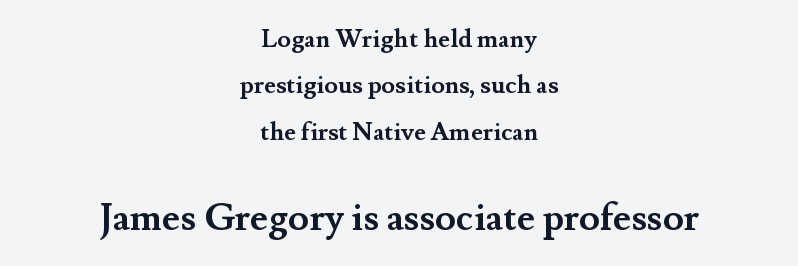
Q: Is the text bold? A: Yes.
Q: Is the text italic (slanted)? A: No, it is upright.
Q: Is the typeface a serif or a sans-serif typeface? A: Serif.
Q: Is the text underlined? A: No.
Q: How is the paragraph aligned? A: Centered.
Q: Is the spacing between letters normal or unusually wide? A: Normal.
Q: Which block of text is set in a larger size, the first (top) or the second (bottom)? A: The second (bottom) one.
Q: Width (condensed, normal, or wide)? A: Normal.
Q: Stroke contrast? A: Medium.
Q: x-height? A: Small.
Q: Monospaced? A: No.
